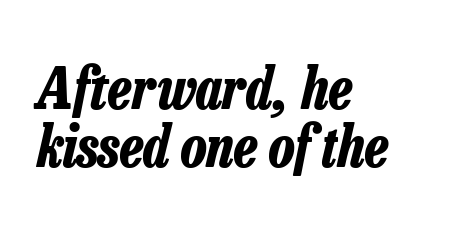
The image shows 57 px bold, condensed type, italic (leaning right); set left-aligned, tight line spacing (1.01x), normal letter spacing, not underlined; low stroke contrast and a medium x-height.
